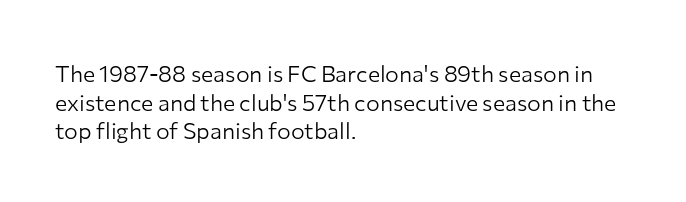
Beneath every word, the page is bare. On a weight scale, this lands at 450 or below. Look at the tracking — it's just the regular setting, nothing added. The typesetter chose a ragged-right arrangement here. Upright lettering throughout.
